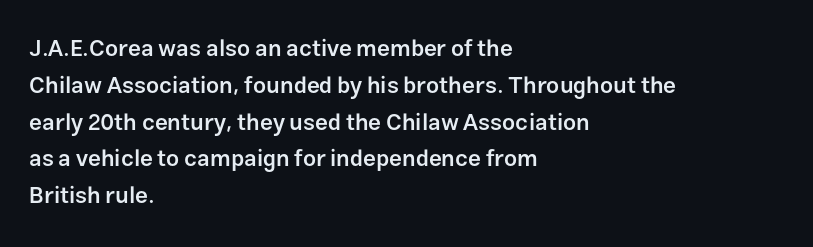
Q: Is the text bold? A: Semi-bold.
Q: Is the text italic (slanted)? A: No, it is upright.
Q: Is the text underlined? A: No.
Q: How is the paragraph aligned? A: Left-aligned.
Q: Is the spacing between letters normal or unusually wide? A: Normal.
Q: Is the spacing between lines tight, normal or loose? A: Normal.
